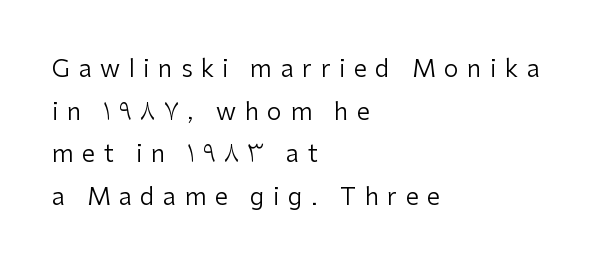
{"italic": "no", "bold": "no", "underline": "no", "align": "left", "line_spacing_ratio": 1.78, "letter_spacing": "wide", "letter_spacing_em": 0.35, "glyph_px": 24}
